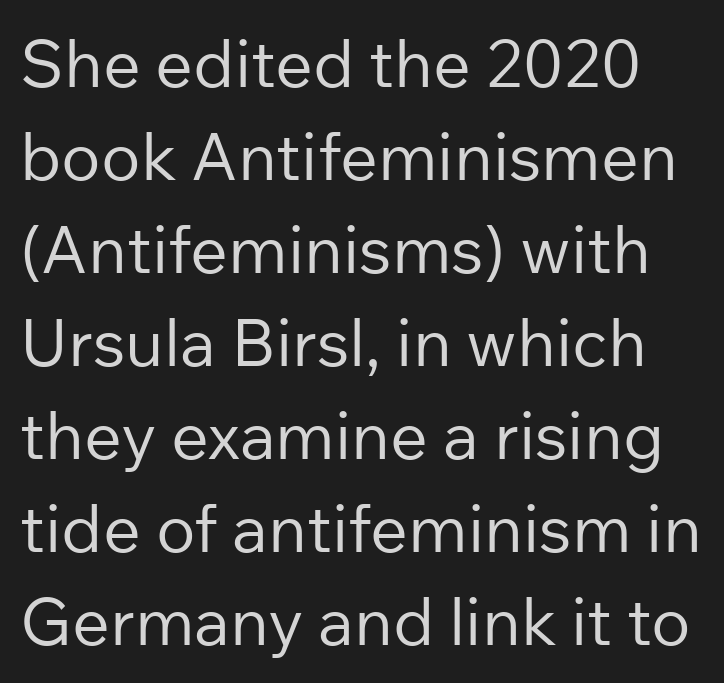
The image shows 66 px regular-weight sans-serif type, upright; set normal line spacing (1.41x), normal letter spacing, not underlined; low stroke contrast and a medium x-height.
